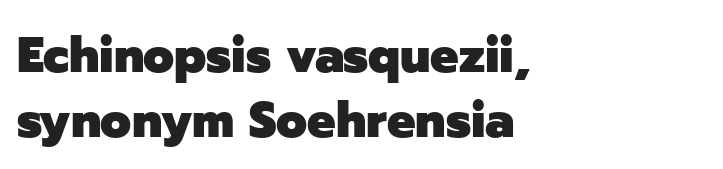
{"serif": "no", "italic": "no", "bold": "yes", "weight": "heavy", "width": "normal", "stroke_contrast": "low", "x_height": "medium", "monospaced": "no", "underline": "no", "align": "left", "line_spacing": "normal", "line_spacing_ratio": 1.31, "letter_spacing": "normal", "letter_spacing_em": 0.0, "glyph_px": 50}
